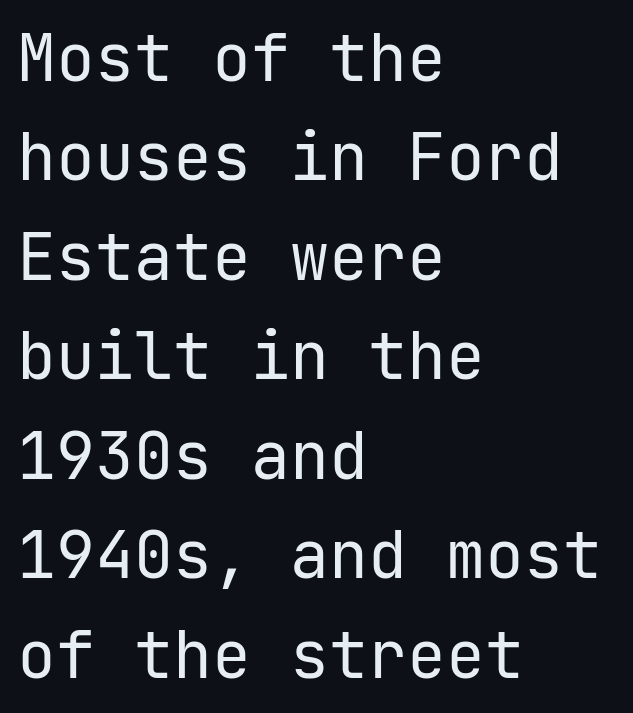
The image shows 65 px regular-weight sans-serif type, upright, monospaced; set left-aligned, normal line spacing (1.53x), normal letter spacing, not underlined; low stroke contrast and a medium x-height.
